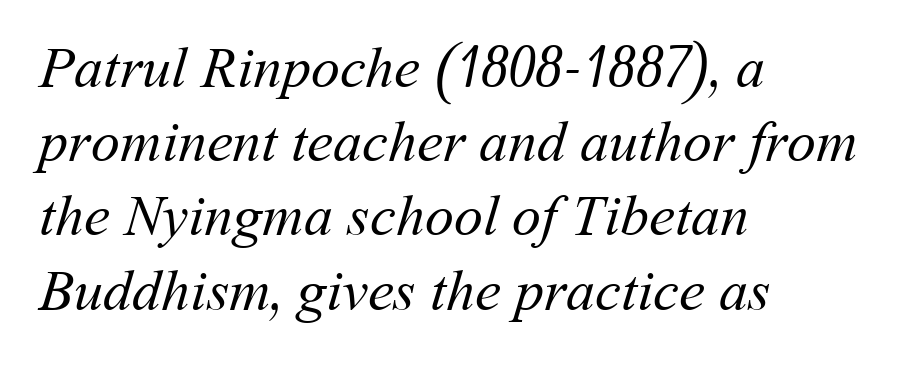
Q: Is the text bold? A: No.
Q: Is the text underlined? A: No.
Q: How is the paragraph aligned? A: Left-aligned.
Q: Is the spacing between letters normal or unusually wide? A: Normal.
Q: Is the spacing between lines tight, normal or loose? A: Normal.
Q: Width (condensed, normal, or wide)? A: Normal.
Q: Stroke contrast? A: Medium.
Q: x-height? A: Medium.
Q: Monospaced? A: No.
